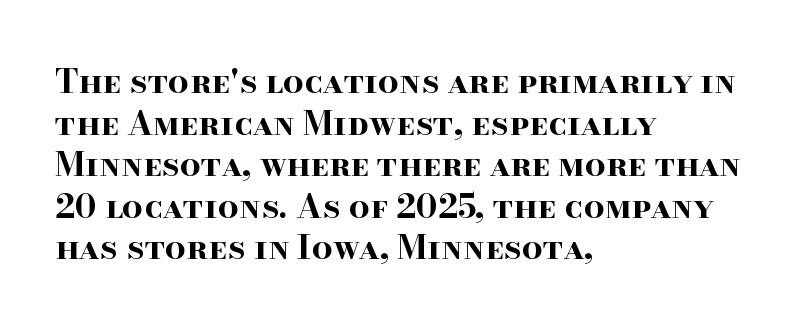
Varying glyph widths throughout — classic text-font behaviour. Each line starts at the same left margin while the right side varies. Short note: letters normally spaced. Bare-footed words on every line. How would I describe the line gaps? Plain and ordinary.
